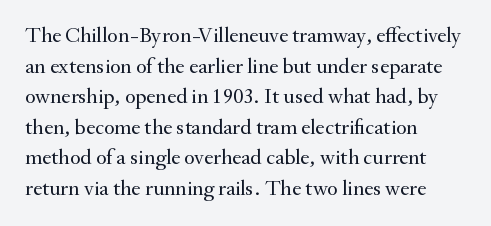
Q: Is the text bold? A: No.
Q: Is the text italic (slanted)? A: No, it is upright.
Q: Is the text underlined? A: No.
Q: How is the paragraph aligned? A: Left-aligned.
Q: Is the spacing between letters normal or unusually wide? A: Normal.
Q: Is the spacing between lines tight, normal or loose? A: Normal.
